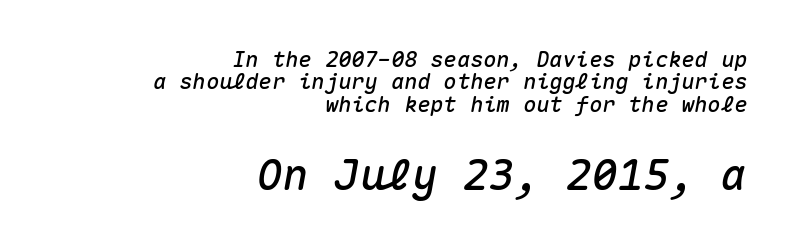
Notice how descenders almost collide with the ascenders below — that's tight leading. Words float on clear page, feet unadorned. Visually, the bottom section dominates because its glyphs are scaled up. Is this a fixed-width face? Yes — each glyph sits in an identical cell. Line ends are locked; line starts wander.
